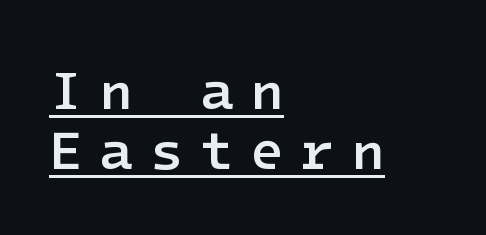
{"serif": "no", "italic": "no", "bold": "semi", "weight": "semibold", "width": "normal", "stroke_contrast": "low", "x_height": "medium", "underline": "yes", "align": "left", "line_spacing": "tight", "line_spacing_ratio": 1.1, "letter_spacing": "wide", "letter_spacing_em": 0.3, "glyph_px": 55}
